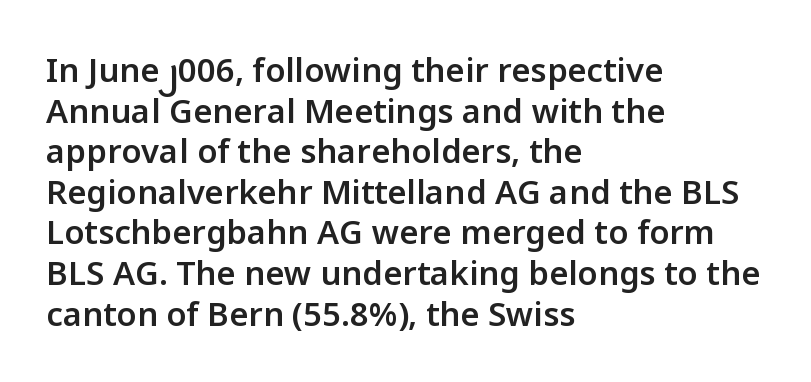
Beneath every word, the page is bare. No italicization has been applied; the sample stays upright. Semibold letterforms, between regular and bold. Alignment: flush left.
